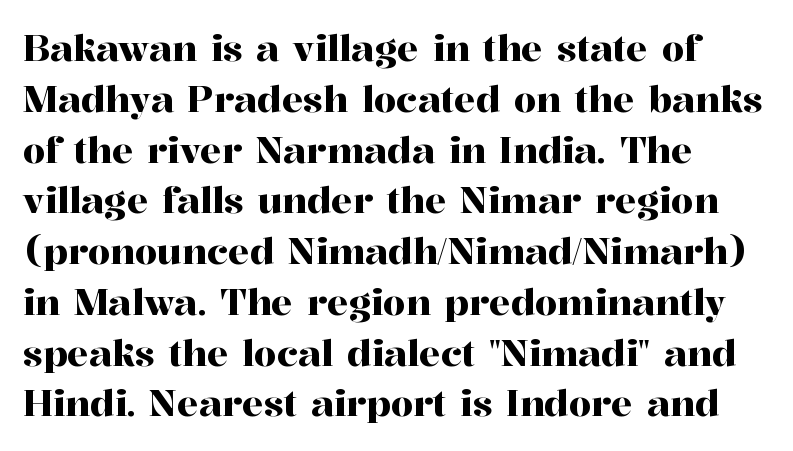
{"serif": "yes", "italic": "no", "width": "normal", "stroke_contrast": "high", "x_height": "medium", "monospaced": "no", "underline": "no", "align": "left", "line_spacing": "normal", "line_spacing_ratio": 1.41, "letter_spacing": "normal", "letter_spacing_em": 0.0, "glyph_px": 36}
